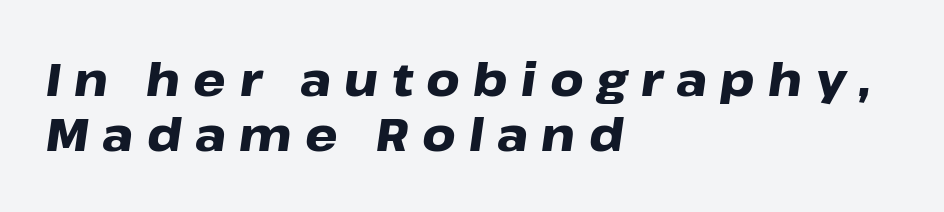
The image shows 46 px heavy, wide type, italic (leaning right); set left-aligned, line spacing 1.2x, unusually wide letter spacing (+0.29 em), not underlined; low stroke contrast and a medium x-height.
